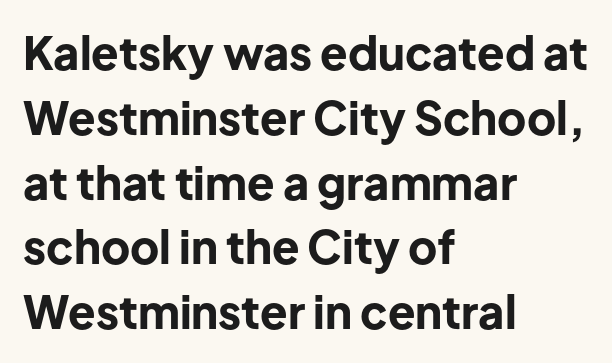
Type style note: lacks serifs. How heavy is the stroke? Heavy — this is a bold. Quick note: interline space is typical. The face used here is proportionally spaced, like ordinary book or web type. The strip under each line holds only bare page.
